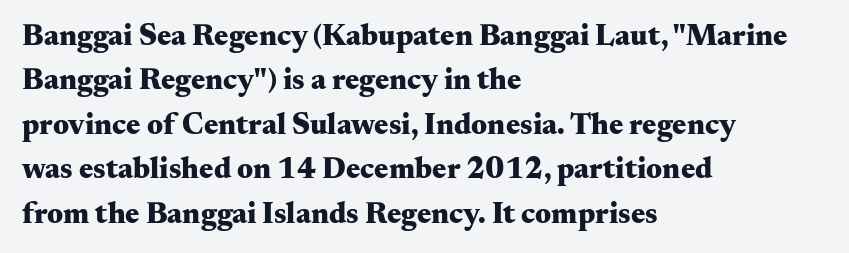
Reading down the column, the eye jumps a familiar distance to each next line. Summary of weight: heavy, a full bold. Varying glyph widths throughout — classic text-font behaviour. The designer went with a serif here, giving each stem small feet. Reading down the block, your eye returns to a fixed left position each line. This is roman type, the default non-slanted kind.
